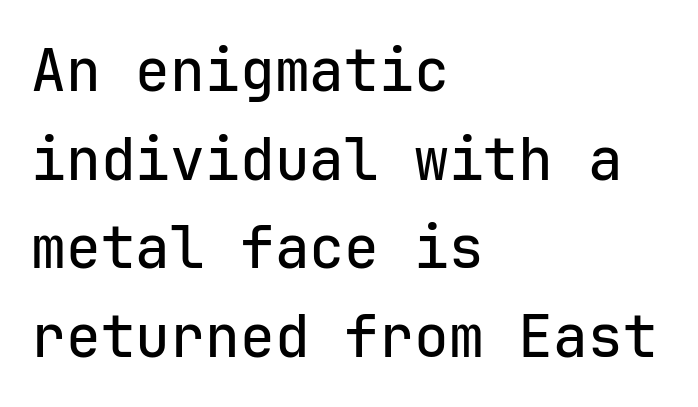
{"serif": "no", "italic": "no", "width": "normal", "stroke_contrast": "low", "x_height": "medium", "monospaced": "yes", "underline": "no", "align": "left", "line_spacing": "normal", "line_spacing_ratio": 1.53, "letter_spacing": "normal", "letter_spacing_em": 0.0, "glyph_px": 58}
